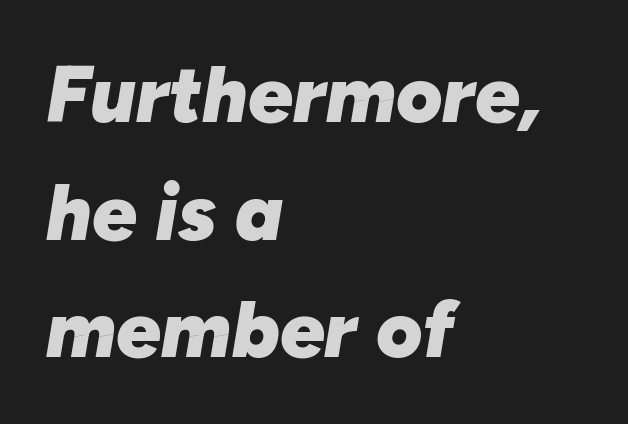
These lines are rendered in a variable-pitch font. Does the weight exceed regular? Yes, all the way to bold. Any mark beneath the type? The region is blank. Notice how descenders clear the ascenders below comfortably — that's standard leading. Italic: yes, the glyphs are oblique.
